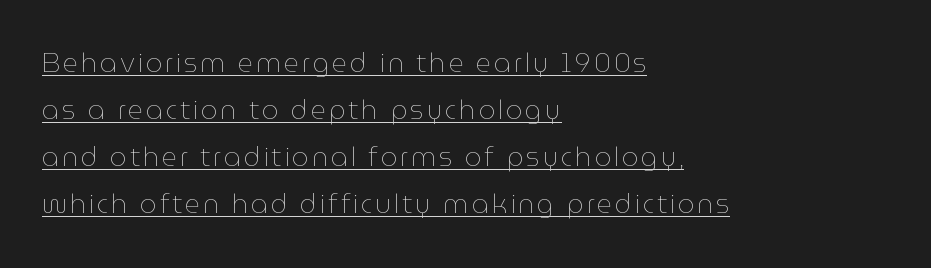
A baseline rule has been typeset under these characters. These glyphs show unthickened strokes, regular width or finer. Upright lettering throughout. This sample is left-justified, so line endings fall wherever the words run out.
